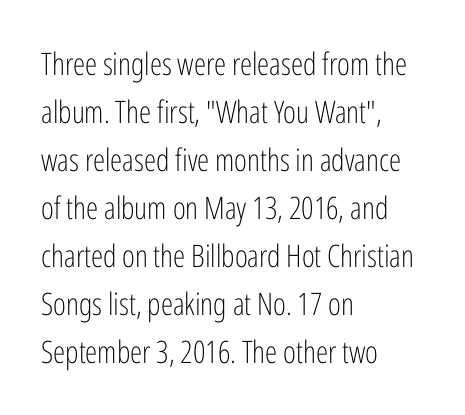
The image shows 31 px light, condensed sans-serif type, upright; set left-aligned, normal line spacing (1.55x), normal letter spacing, not underlined; low stroke contrast and a medium x-height.
